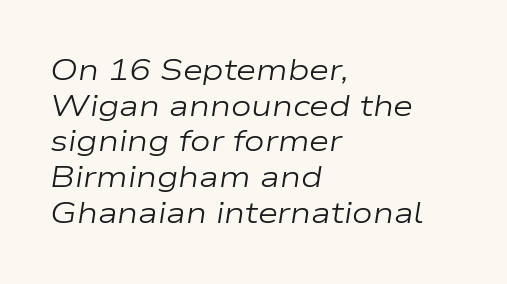
Q: Is the text bold? A: No.
Q: Is the text italic (slanted)? A: Yes, it leans right by about 9 degrees.
Q: Is the text underlined? A: No.
Q: How is the paragraph aligned? A: Left-aligned.
Q: Is the spacing between letters normal or unusually wide? A: Normal.
Q: Width (condensed, normal, or wide)? A: Wide.
Q: Stroke contrast? A: Low.
Q: x-height? A: Medium.
Q: Monospaced? A: No.
